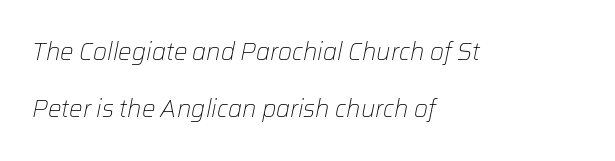
{"italic": "yes", "lean": "right", "slant_degrees": 12, "bold": "no", "underline": "no", "align": "left", "line_spacing": "loose", "line_spacing_ratio": 2.38, "letter_spacing": "normal", "letter_spacing_em": 0.0, "glyph_px": 24}
